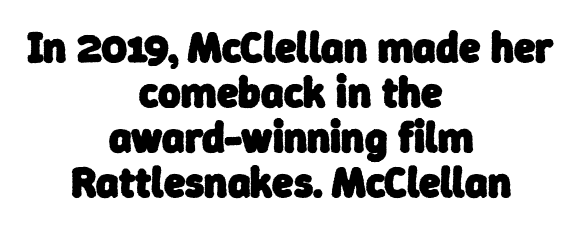
The image shows 43 px heavy sans-serif type; set centered, tight line spacing (1.05x), normal letter spacing, not underlined; low stroke contrast and a medium x-height.
